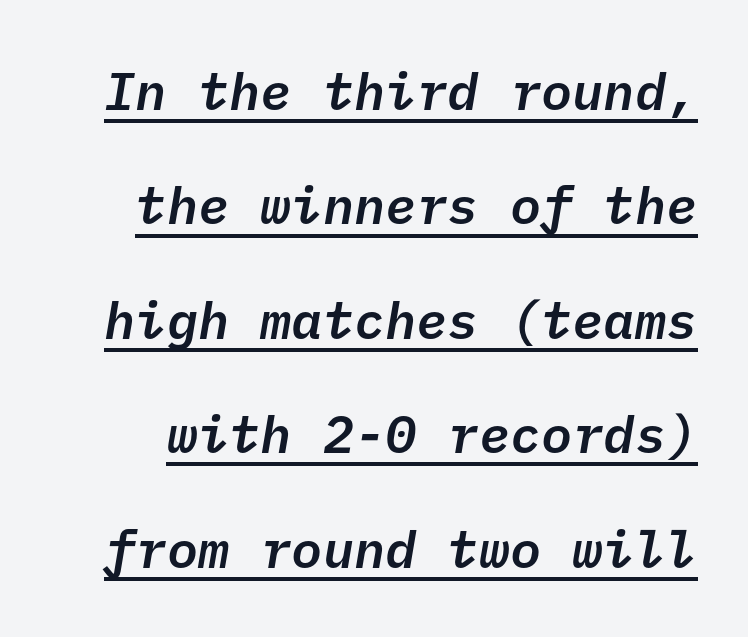
The image shows 52 px semibold sans-serif type; set loose line spacing (2.2x), normal letter spacing, underlined; low stroke contrast and a medium x-height.
